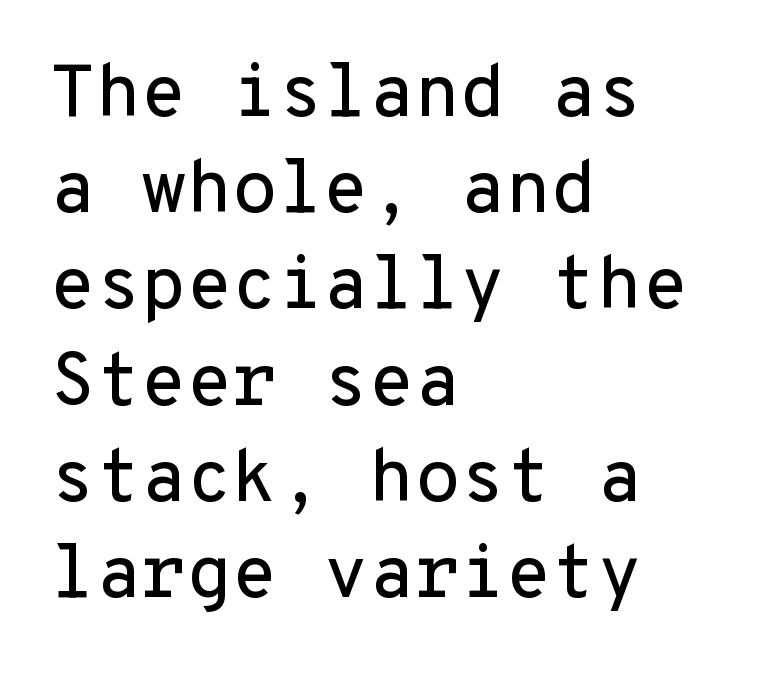
The image shows 74 px sans-serif type, upright, monospaced; set left-aligned, normal line spacing (1.3x), normal letter spacing, not underlined; low stroke contrast and a medium x-height.
